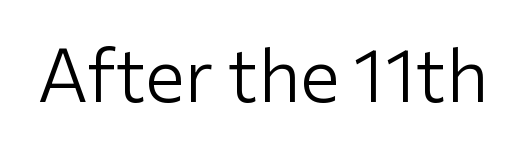
Characters follow at the spacing the type designer built in. Descenders are the only things crossing below the line. The axis of the letterforms is exactly vertical. In terms of letterform style, serifs are entirely absent.
